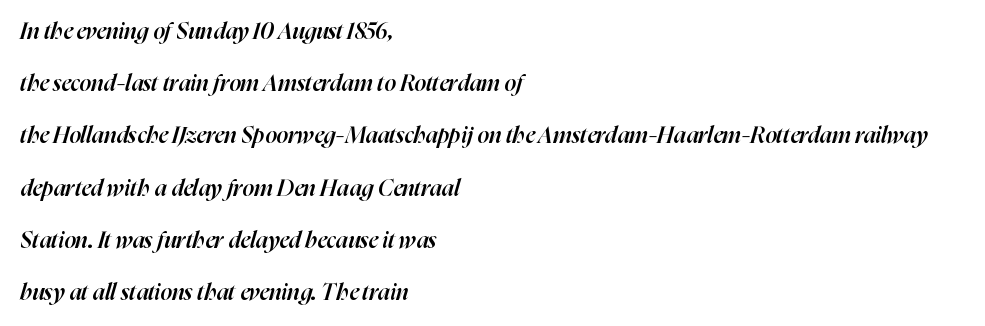
Short and long lines alike share a common starting point at left. Its strokes are somewhat broadened, the hallmark of semibold type. The area under the type is left untouched. A typesetter would call this leading open, well beyond the default.
